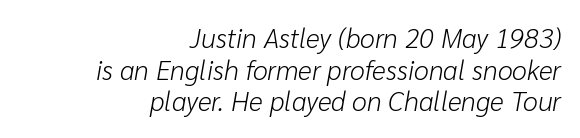
The image shows 27 px text type, italic (leaning right); set right-aligned, line spacing 1.17x, normal letter spacing, not underlined.
